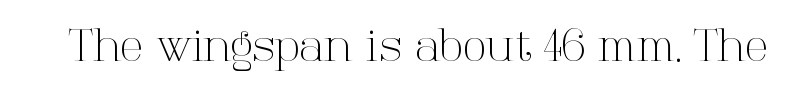
The image shows 44 px light serif type, upright; set normal letter spacing, not underlined; high stroke contrast and a medium x-height.
